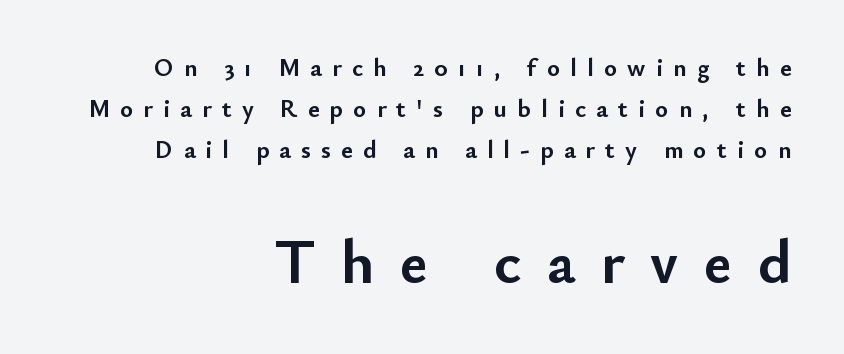
Q: Is the text bold? A: Yes.
Q: Is the text italic (slanted)? A: No, it is upright.
Q: Is the typeface a serif or a sans-serif typeface? A: Sans-serif.
Q: Is the text underlined? A: No.
Q: How is the paragraph aligned? A: Right-aligned.
Q: Is the spacing between letters normal or unusually wide? A: Unusually wide.
Q: Is the spacing between lines tight, normal or loose? A: Normal.
Q: Which block of text is set in a larger size, the first (top) or the second (bottom)? A: The second (bottom) one.
Q: Width (condensed, normal, or wide)? A: Normal.
Q: Stroke contrast? A: Low.
Q: x-height? A: Small.
Q: Monospaced? A: No.
